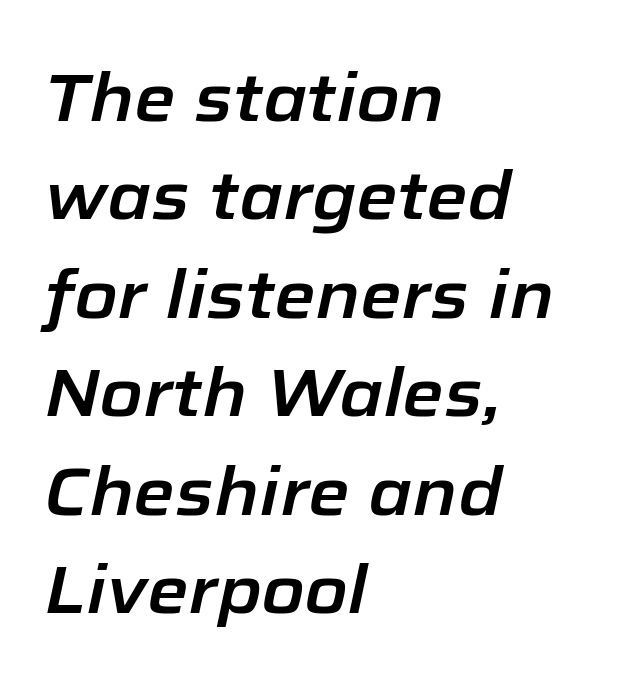
{"italic": "yes", "lean": "right", "slant_degrees": 12, "width": "normal", "stroke_contrast": "low", "x_height": "medium", "monospaced": "no", "underline": "no", "align": "left", "line_spacing": "normal", "line_spacing_ratio": 1.47, "letter_spacing": "normal", "letter_spacing_em": 0.0, "glyph_px": 67}
